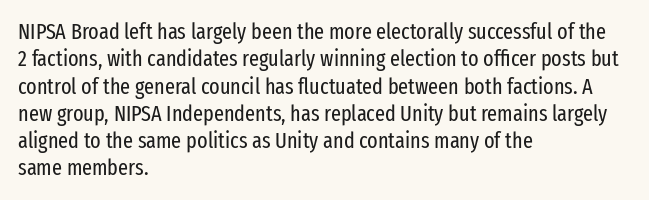
Rendered with straight, roman letterforms. Weight: not bold — regular or lighter. Words appear dense and cohesive because spacing is normal. Horizontal alignment here is leftward, the default for most running prose. A clean baseline with only descenders dipping below it.
